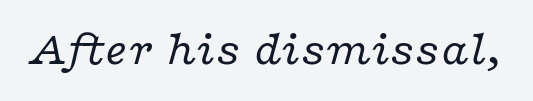
Proportional: the letters do not fall into vertical columns. Words appear dense and cohesive because spacing is normal. The whole block is typeset with a tilt. The font sits on the lighter half of the weight spectrum, regular included. Words float on clear page, feet unadorned.
